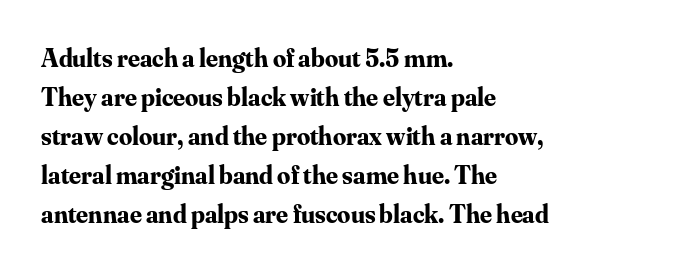
Successive baselines arrive at the customary interval. Nope, not italic — everything's standing straight. Stroke thickness is high; the sample reads as a true bold. Line starts are locked; line ends wander. Clear beneath every line of the passage. The line texture is even and compact thanks to regular tracking.
